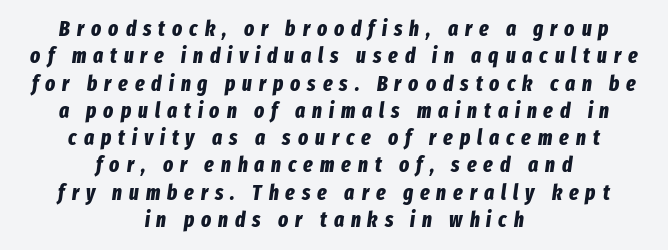
The lettering tilts uniformly, giving the passage an italic look. Only glyphs here, with clear space below each row. Does extra space separate the letters? Yes, quite a lot of it. Short and long lines alike share a common midpoint. Bold? Absolutely — the strokes are thick and heavy. Vertically, the passage feels balanced, rows spaced as you'd expect.
